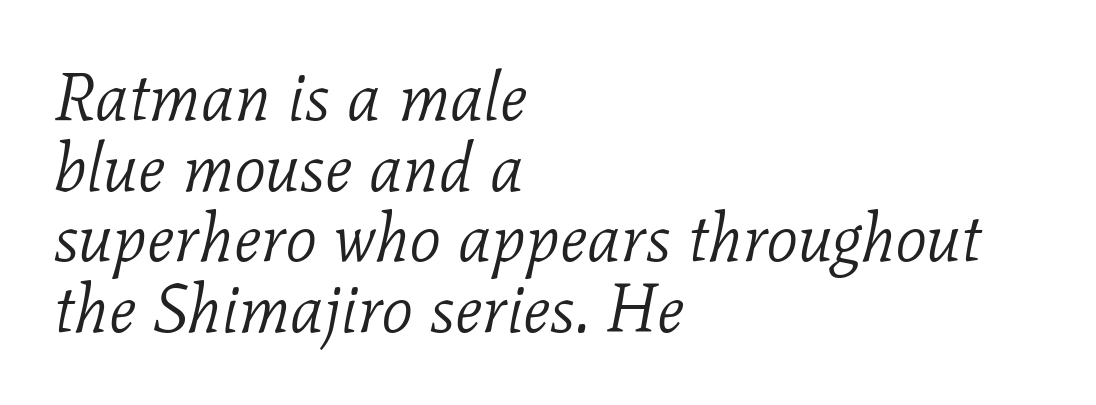
Leftover space on each line is placed entirely after the last word. The foot of each line stays bare and open. These lines were composed using italics. Proportional: the letters do not fall into vertical columns.
